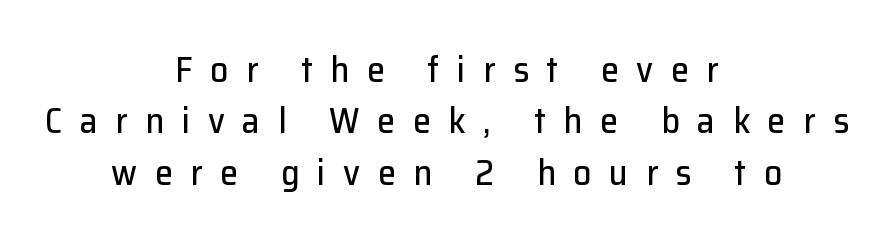
The image shows 36 px sans-serif type, upright; set centered, normal line spacing (1.43x), unusually wide letter spacing (+0.49 em), not underlined; low stroke contrast and a medium x-height.
